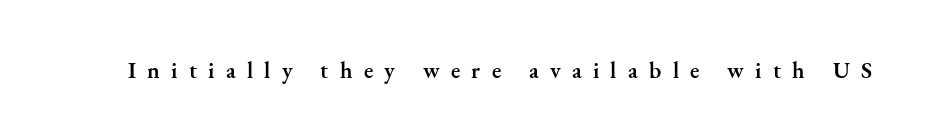
What stands out about the letter spacing? Its width — letters are far apart. This sample uses an upright cut, with every glyph sitting square on the baseline. Its strokes are somewhat broadened, the hallmark of semibold type. Descender tails drop into unmarked territory.
